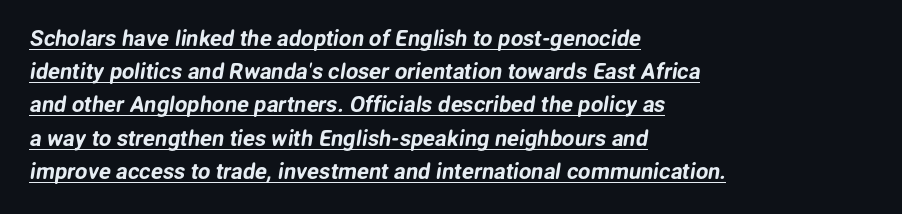
Q: Is the text underlined? A: Yes.
Q: How is the paragraph aligned? A: Left-aligned.
Q: Is the spacing between letters normal or unusually wide? A: Normal.
Q: Is the spacing between lines tight, normal or loose? A: Normal.
